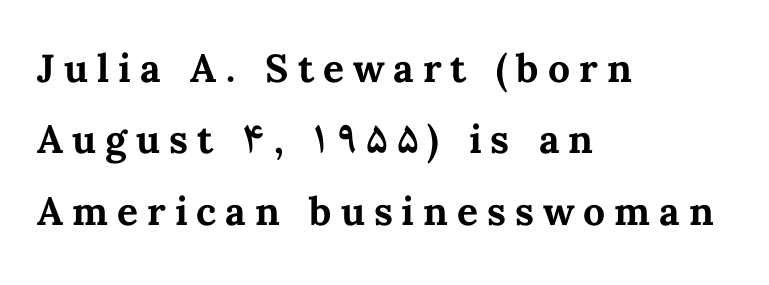
The image shows 39 px bold type, upright; set left-aligned, line spacing 1.83x, unusually wide letter spacing (+0.23 em), not underlined; medium stroke contrast and a medium x-height.
